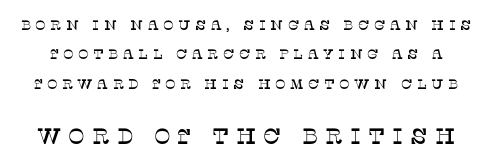
Q: Is the text italic (slanted)? A: No, it is upright.
Q: Is the text underlined? A: No.
Q: Is the spacing between letters normal or unusually wide? A: Unusually wide.
Q: Is the spacing between lines tight, normal or loose? A: Loose.
Q: Which block of text is set in a larger size, the first (top) or the second (bottom)? A: The second (bottom) one.
